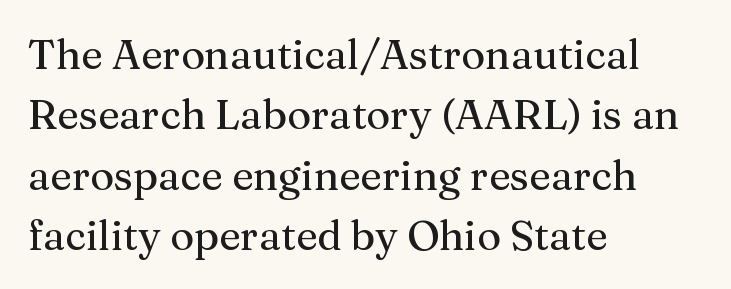
No word sits above an underline. Looks like regular typesetting: each glyph gets only the width it needs. Serif or sans? Serif — the stroke terminals have little feet. The tracking reads as untouched default to a designer's eye. Does the copy run flush right? No — it runs flush left. The block of text has a typical density, with ordinary space between rows.
